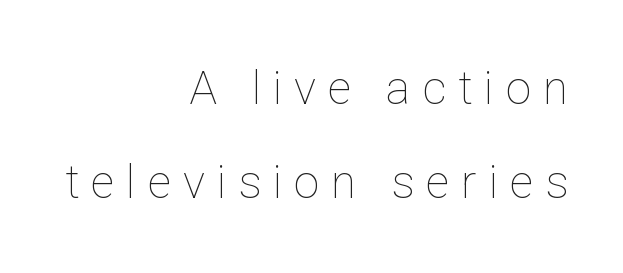
{"italic": "no", "bold": "no", "weight": "thin", "width": "normal", "stroke_contrast": "low", "x_height": "medium", "monospaced": "no", "underline": "no", "align": "right", "line_spacing": "loose", "line_spacing_ratio": 2.04, "letter_spacing": "wide", "letter_spacing_em": 0.26, "glyph_px": 46}
